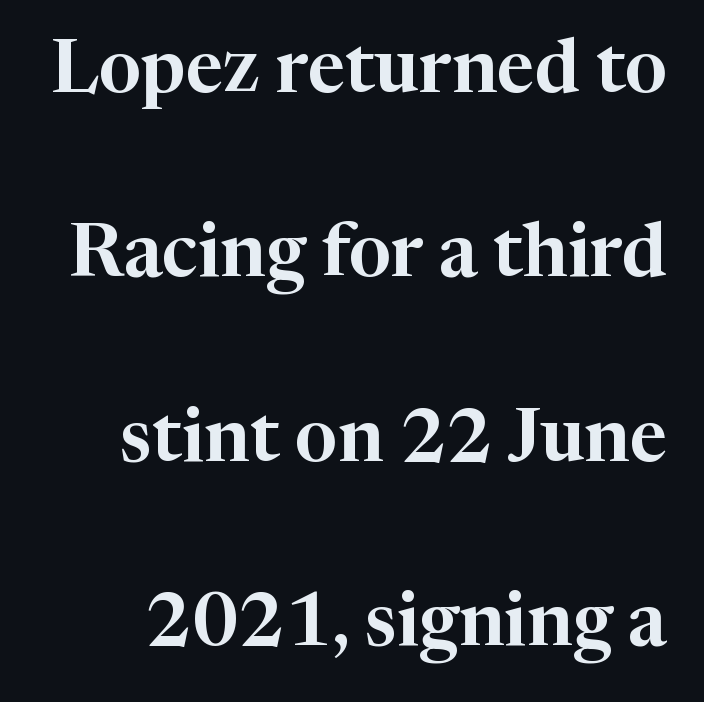
{"serif": "yes", "italic": "no", "width": "normal", "stroke_contrast": "high", "x_height": "medium", "monospaced": "no", "underline": "no", "line_spacing": "loose", "line_spacing_ratio": 2.49, "letter_spacing": "normal", "letter_spacing_em": 0.0, "glyph_px": 74}
